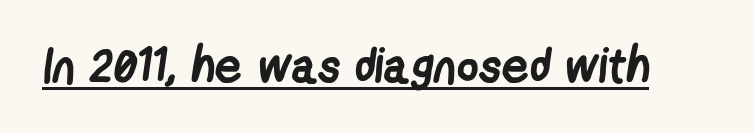
Thick stems and heavy bowls — unmistakably bold. In designer terms, the underline attribute is active on this setting. Spacing between characters is what you'd get straight out of the box. These lines are rendered in a variable-pitch font. In terms of letterform style, serifs are entirely absent.
